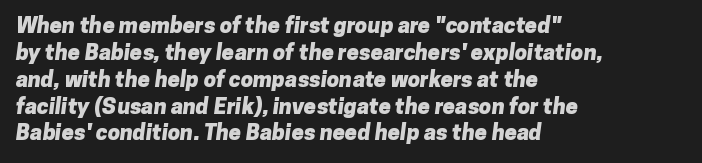
{"bold": "yes", "underline": "no", "align": "left", "line_spacing_ratio": 1.22, "letter_spacing": "normal", "letter_spacing_em": 0.0, "glyph_px": 22}
